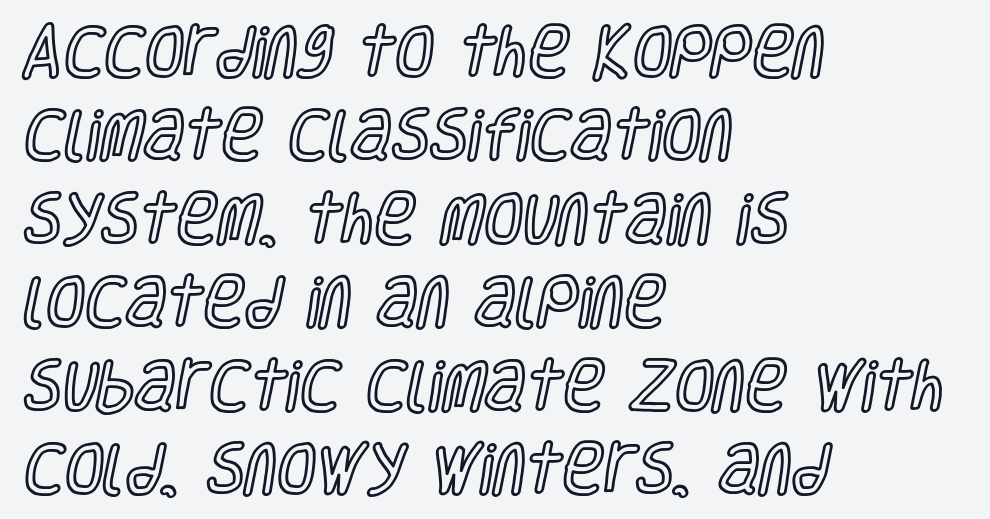
{"width": "condensed", "x_height": "large", "monospaced": "no", "underline": "no", "align": "left", "line_spacing": "normal", "line_spacing_ratio": 1.49, "letter_spacing": "normal", "letter_spacing_em": 0.0, "glyph_px": 56}
